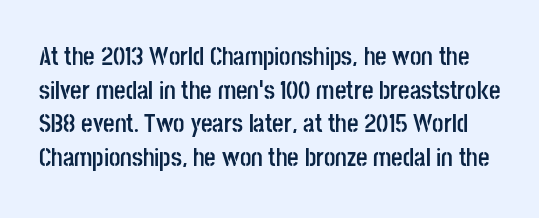
The image shows 25 px bold type, upright; set normal line spacing (1.35x), normal letter spacing, not underlined.
